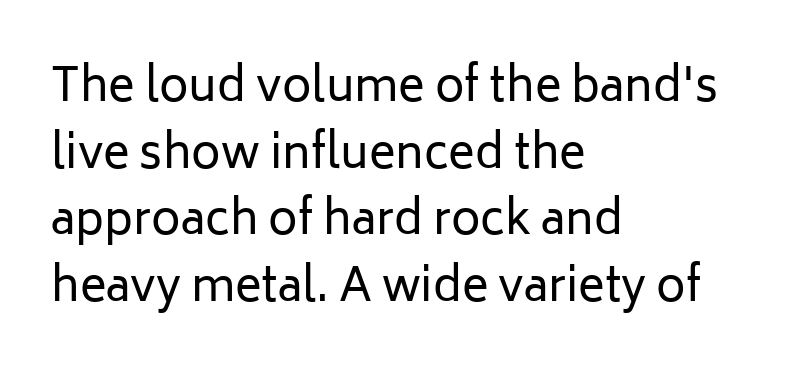
{"serif": "no", "italic": "no", "bold": "no", "weight": "regular", "width": "normal", "stroke_contrast": "low", "x_height": "medium", "monospaced": "no", "underline": "no", "align": "left", "line_spacing": "normal", "line_spacing_ratio": 1.48, "letter_spacing": "normal", "letter_spacing_em": 0.0, "glyph_px": 45}
